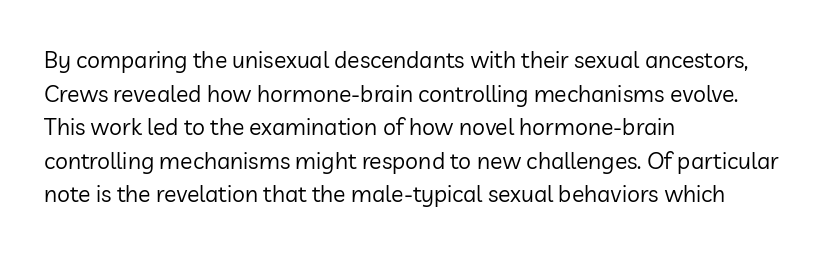
{"italic": "no", "bold": "no", "underline": "no", "align": "left", "line_spacing": "normal", "line_spacing_ratio": 1.46, "letter_spacing": "normal", "letter_spacing_em": 0.0, "glyph_px": 23}
